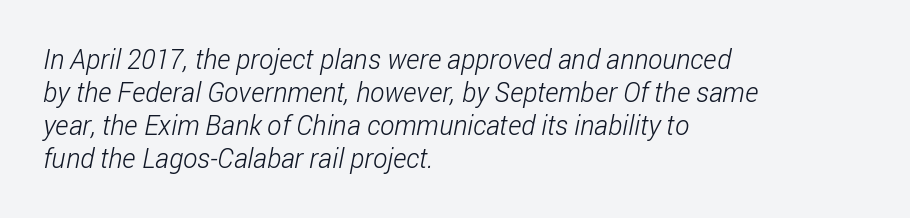
{"bold": "no", "underline": "no", "align": "left", "line_spacing_ratio": 1.22, "letter_spacing": "normal", "letter_spacing_em": 0.0, "glyph_px": 27}
